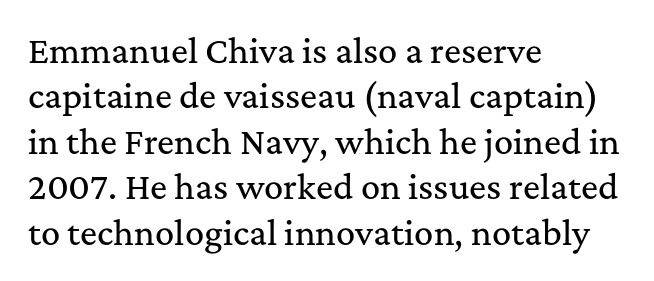
The image shows 32 px serif type, upright; set left-aligned, normal line spacing (1.42x), normal letter spacing, not underlined; medium stroke contrast and a medium x-height.
